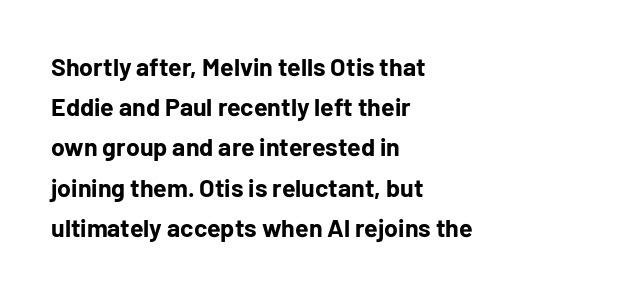
The image shows 25 px bold type, upright; set left-aligned, normal line spacing (1.61x), normal letter spacing, not underlined.
